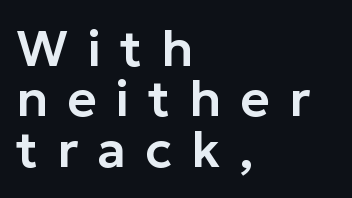
The image shows 51 px sans-serif type, upright; set left-aligned, tight line spacing (0.99x), unusually wide letter spacing (+0.37 em), not underlined; low stroke contrast and a medium x-height.
